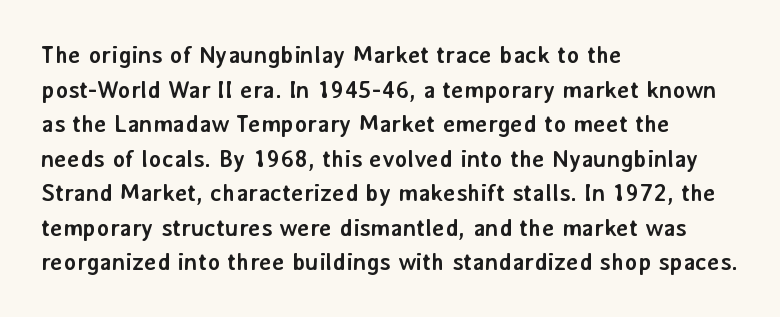
The image shows 24 px bold type, upright; set left-aligned, normal line spacing (1.44x), normal letter spacing, not underlined.
